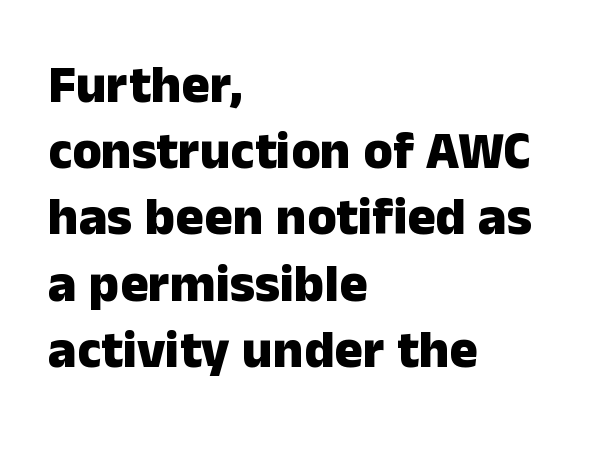
The image shows 53 px heavy sans-serif type, upright; set left-aligned, normal line spacing (1.25x), normal letter spacing, not underlined; low stroke contrast and a medium x-height.
